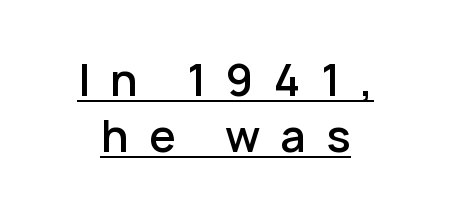
The image shows 43 px semibold sans-serif type, upright; set centered, normal line spacing (1.3x), unusually wide letter spacing (+0.47 em), underlined; low stroke contrast and a medium x-height.
